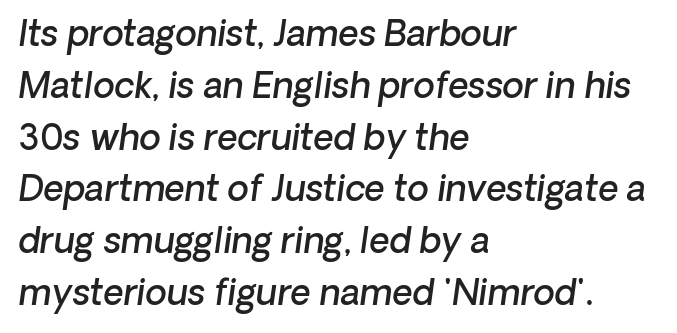
{"serif": "no", "bold": "semi", "weight": "semibold", "width": "normal", "stroke_contrast": "low", "x_height": "medium", "monospaced": "no", "underline": "no", "align": "left", "line_spacing": "normal", "line_spacing_ratio": 1.48, "letter_spacing": "normal", "letter_spacing_em": 0.0, "glyph_px": 35}
